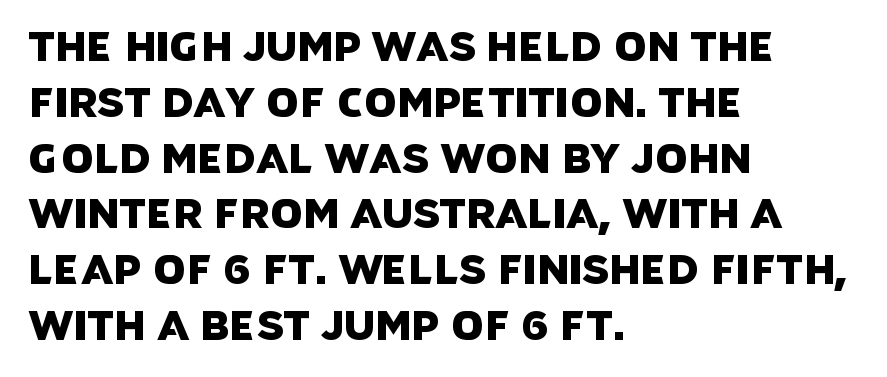
This sample has the flowing, uneven cadence of proportional lettering. In terms of letterform style, serifs are entirely absent. The paragraph shown leans on its left margin. The vertical gap from one line to the next is medium. No word sits above an underline. Tracking here is standard; glyphs follow each other at the usual distance.
